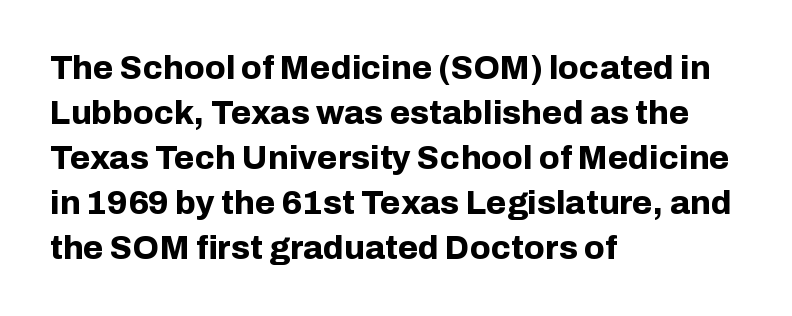
Line beginnings align vertically; line endings do not. Vertical spacing — default. Default kerning and tracking; the words read as compact shapes. Type without underlining. Unlike a traditional serif, this face leaves its strokes unadorned. Strong, thick strokes mark this as bold type.
